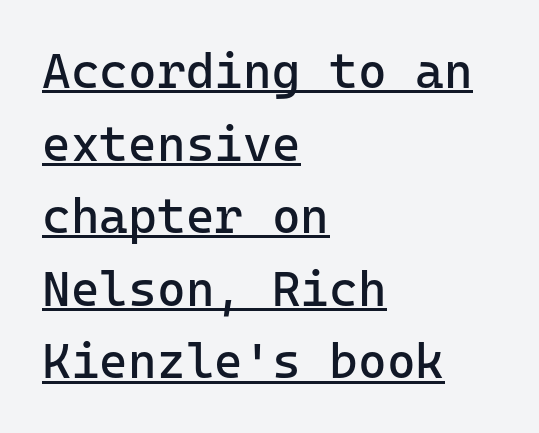
Q: Is the text bold? A: No.
Q: Is the text italic (slanted)? A: No, it is upright.
Q: Is the typeface a serif or a sans-serif typeface? A: Sans-serif.
Q: Is the text underlined? A: Yes.
Q: How is the paragraph aligned? A: Left-aligned.
Q: Is the spacing between letters normal or unusually wide? A: Normal.
Q: Is the spacing between lines tight, normal or loose? A: Normal.
Q: Width (condensed, normal, or wide)? A: Normal.
Q: Stroke contrast? A: Low.
Q: x-height? A: Medium.
Q: Monospaced? A: Yes.
